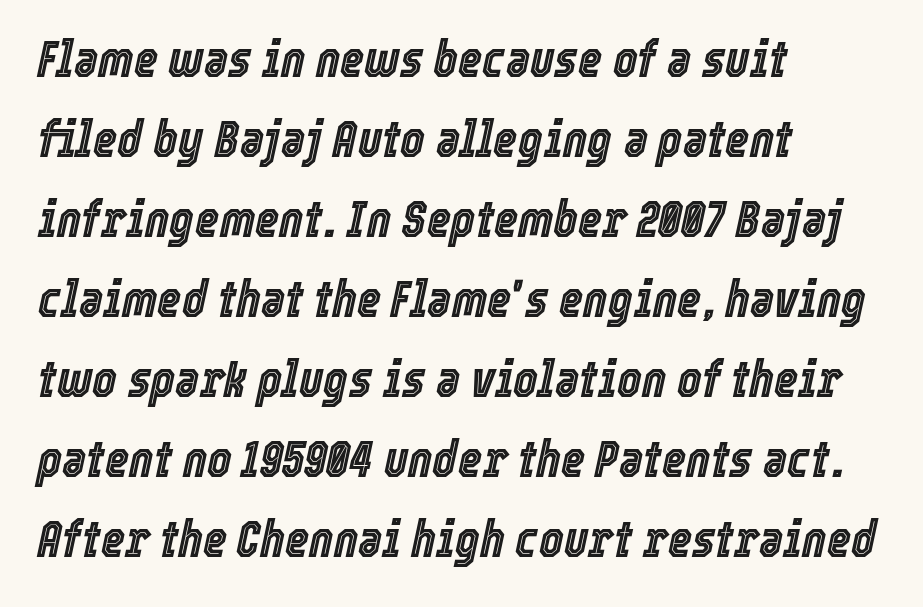
{"italic": "yes", "lean": "right", "slant_degrees": 12, "width": "condensed", "x_height": "medium", "monospaced": "no", "underline": "no", "align": "left", "line_spacing": "normal", "line_spacing_ratio": 1.54, "letter_spacing": "normal", "letter_spacing_em": 0.0, "glyph_px": 52}
